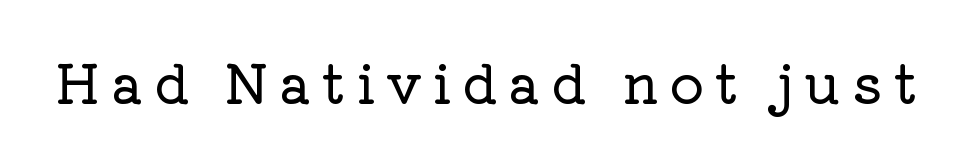
{"serif": "yes", "italic": "no", "width": "normal", "stroke_contrast": "low", "x_height": "medium", "monospaced": "no", "underline": "no", "letter_spacing": "wide", "letter_spacing_em": 0.2, "glyph_px": 54}
